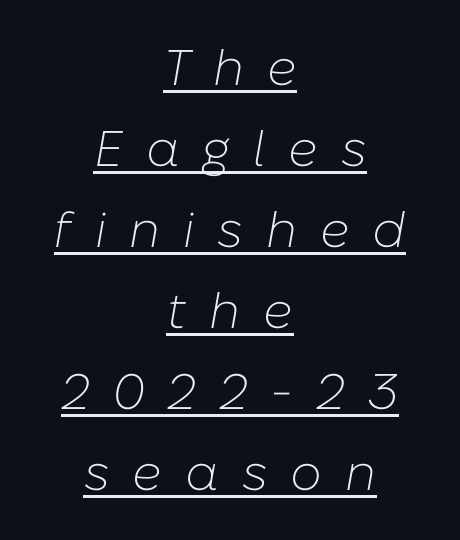
{"italic": "yes", "lean": "right", "slant_degrees": 10, "bold": "no", "weight": "light", "width": "normal", "stroke_contrast": "low", "x_height": "medium", "monospaced": "no", "underline": "yes", "align": "center", "line_spacing": "normal", "line_spacing_ratio": 1.62, "letter_spacing": "wide", "letter_spacing_em": 0.46, "glyph_px": 50}
